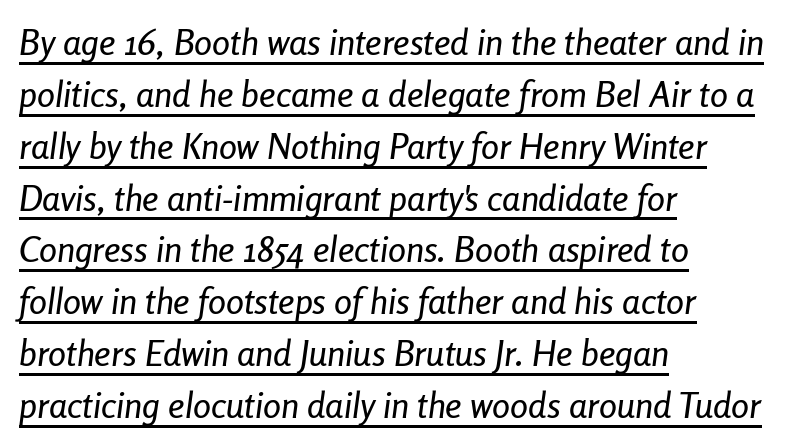
The image shows 36 px condensed type, italic (leaning right); set left-aligned, normal line spacing (1.44x), normal letter spacing, underlined; low stroke contrast and a medium x-height.
